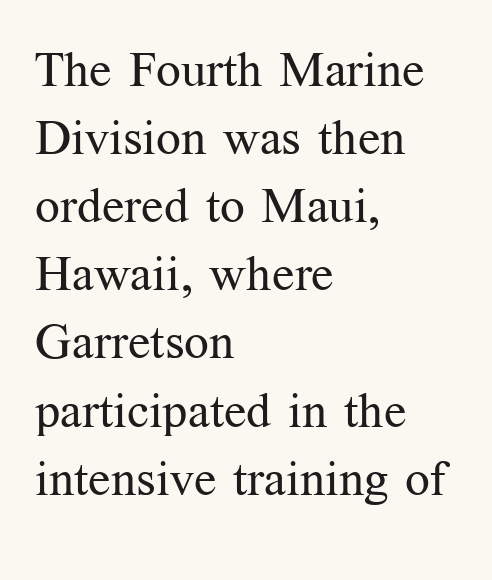
Q: Is the text bold? A: No.
Q: Is the text italic (slanted)? A: No, it is upright.
Q: Is the typeface a serif or a sans-serif typeface? A: Serif.
Q: Is the text underlined? A: No.
Q: How is the paragraph aligned? A: Left-aligned.
Q: Is the spacing between letters normal or unusually wide? A: Normal.
Q: Is the spacing between lines tight, normal or loose? A: Normal.
Q: Width (condensed, normal, or wide)? A: Normal.
Q: Stroke contrast? A: Medium.
Q: x-height? A: Medium.
Q: Monospaced? A: No.
